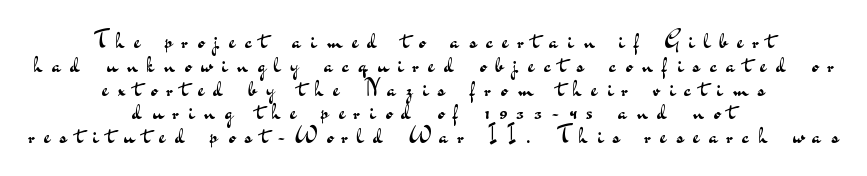
The image shows 24 px text type; set centered, tight line spacing (0.99x), unusually wide letter spacing (+0.41 em), not underlined.
